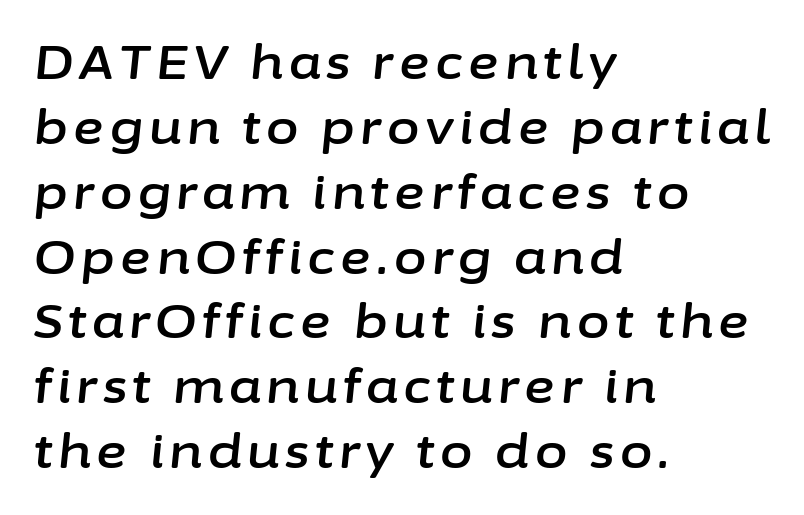
A bare baseline throughout the passage. Leading: standard. This sample has the flowing, uneven cadence of proportional lettering. Is the type slanted? Yes — the strokes lean at a clear angle. This rendering uses left alignment, leaving the right contour irregular.
